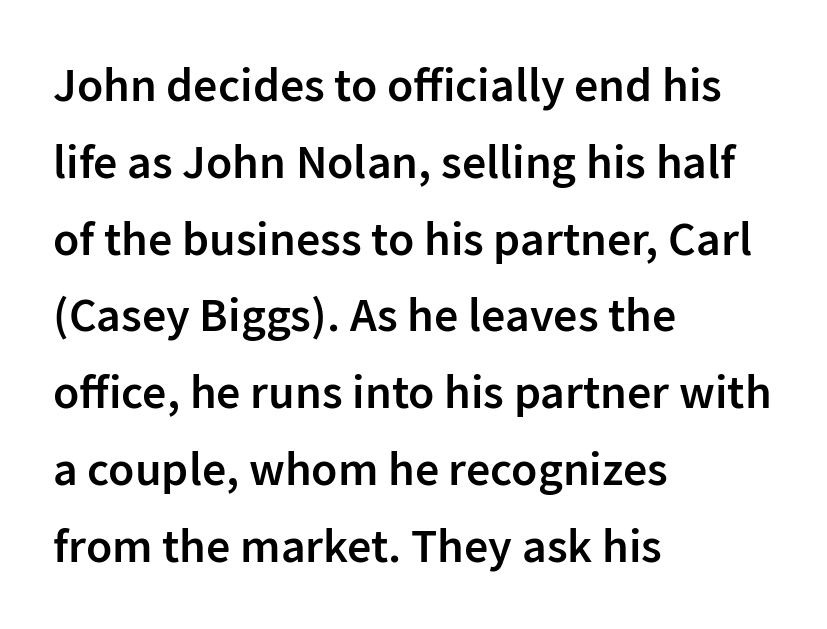
Q: Is the text bold? A: Semi-bold.
Q: Is the text italic (slanted)? A: No, it is upright.
Q: Is the typeface a serif or a sans-serif typeface? A: Sans-serif.
Q: Is the text underlined? A: No.
Q: How is the paragraph aligned? A: Left-aligned.
Q: Is the spacing between letters normal or unusually wide? A: Normal.
Q: Is the spacing between lines tight, normal or loose? A: Normal.
Q: Width (condensed, normal, or wide)? A: Normal.
Q: Stroke contrast? A: Low.
Q: x-height? A: Medium.
Q: Monospaced? A: No.
